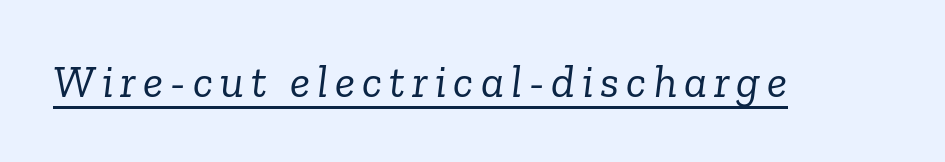
The image shows 46 px light serif type, italic (leaning right); set underlined; low stroke contrast and a medium x-height.
